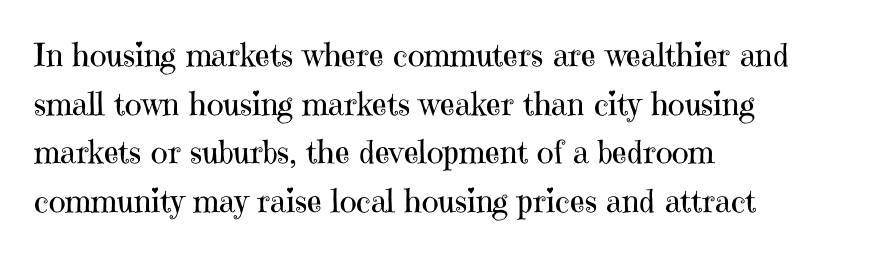
{"serif": "yes", "italic": "no", "bold": "no", "weight": "regular", "width": "normal", "stroke_contrast": "high", "x_height": "medium", "monospaced": "no", "underline": "no", "align": "left", "line_spacing": "normal", "line_spacing_ratio": 1.52, "letter_spacing": "normal", "letter_spacing_em": 0.0, "glyph_px": 32}
